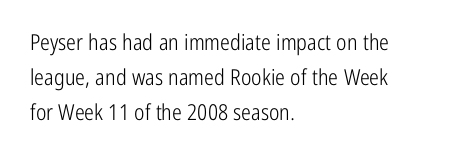
Q: Is the text bold? A: No.
Q: Is the text italic (slanted)? A: No, it is upright.
Q: Is the text underlined? A: No.
Q: How is the paragraph aligned? A: Left-aligned.
Q: Is the spacing between letters normal or unusually wide? A: Normal.
Q: Is the spacing between lines tight, normal or loose? A: Normal.
